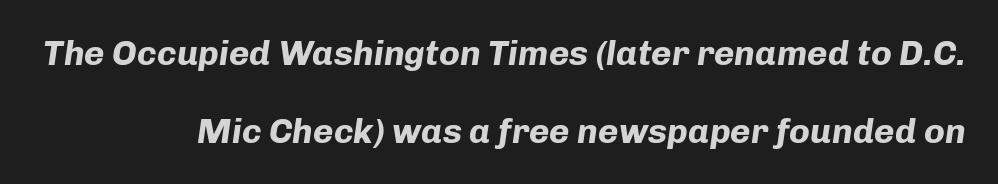
The image shows 35 px bold type, italic (leaning right); set right-aligned, loose line spacing (2.22x), normal letter spacing, not underlined; low stroke contrast and a medium x-height.
